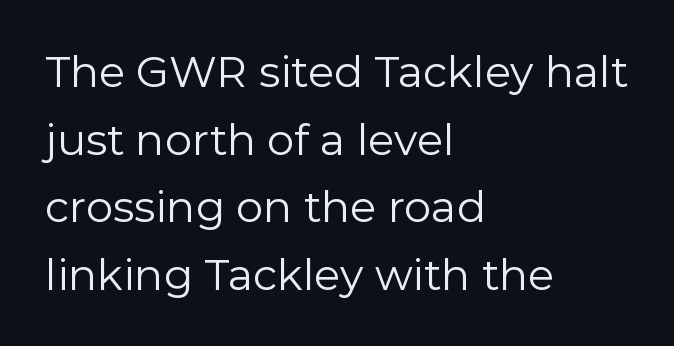
Q: Is the text bold? A: No.
Q: Is the text italic (slanted)? A: No, it is upright.
Q: Is the typeface a serif or a sans-serif typeface? A: Sans-serif.
Q: Is the text underlined? A: No.
Q: How is the paragraph aligned? A: Left-aligned.
Q: Is the spacing between letters normal or unusually wide? A: Normal.
Q: Is the spacing between lines tight, normal or loose? A: Normal.
Q: Width (condensed, normal, or wide)? A: Normal.
Q: x-height? A: Medium.
Q: Monospaced? A: No.
